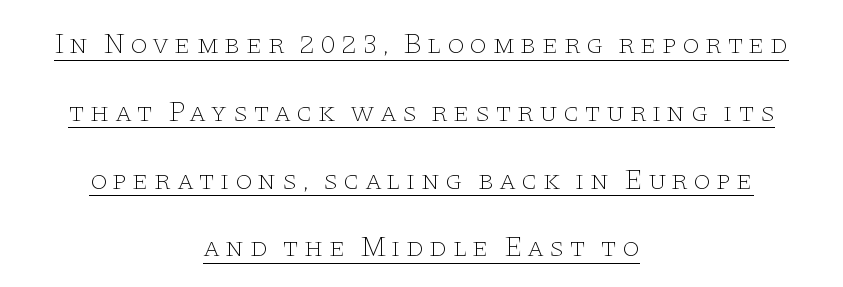
Q: Is the text bold? A: No.
Q: Is the text italic (slanted)? A: No, it is upright.
Q: Is the typeface a serif or a sans-serif typeface? A: Serif.
Q: Is the text underlined? A: Yes.
Q: How is the paragraph aligned? A: Centered.
Q: Is the spacing between lines tight, normal or loose? A: Loose.
Q: Width (condensed, normal, or wide)? A: Wide.
Q: Stroke contrast? A: Low.
Q: x-height? A: Large.
Q: Monospaced? A: No.
